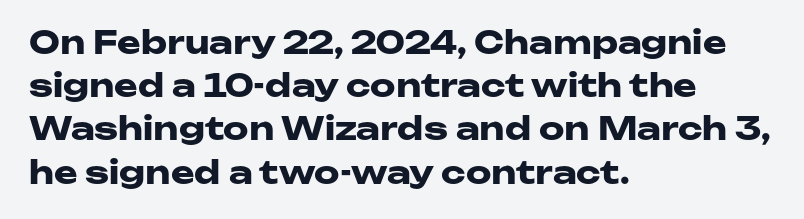
{"serif": "no", "italic": "no", "bold": "yes", "weight": "heavy", "width": "wide", "stroke_contrast": "low", "x_height": "medium", "monospaced": "no", "underline": "no", "align": "left", "line_spacing": "normal", "line_spacing_ratio": 1.35, "letter_spacing": "normal", "letter_spacing_em": 0.0, "glyph_px": 32}
